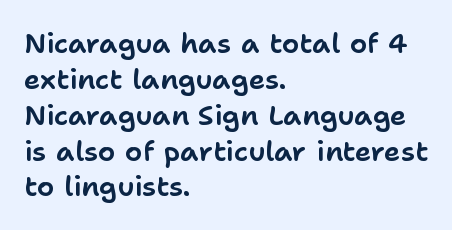
The image shows 28 px sans-serif type, upright; set left-aligned, normal line spacing (1.28x), normal letter spacing, not underlined; low stroke contrast and a medium x-height.
